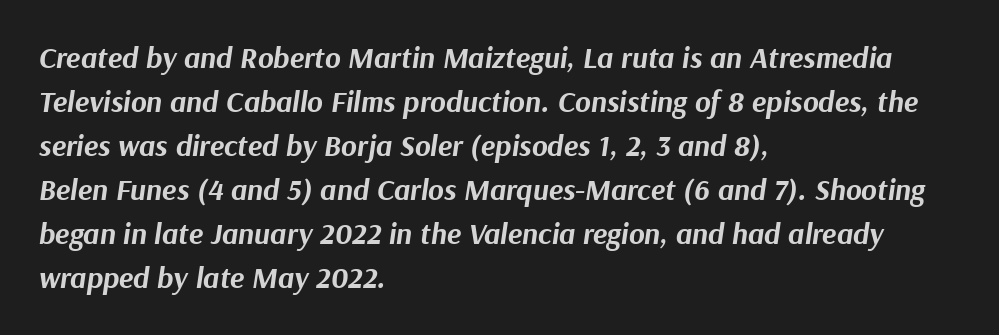
{"italic": "yes", "lean": "right", "slant_degrees": 9, "bold": "yes", "weight": "bold", "width": "normal", "stroke_contrast": "medium", "x_height": "medium", "monospaced": "no", "underline": "no", "align": "left", "line_spacing": "normal", "line_spacing_ratio": 1.47, "letter_spacing": "normal", "letter_spacing_em": 0.0, "glyph_px": 30}
